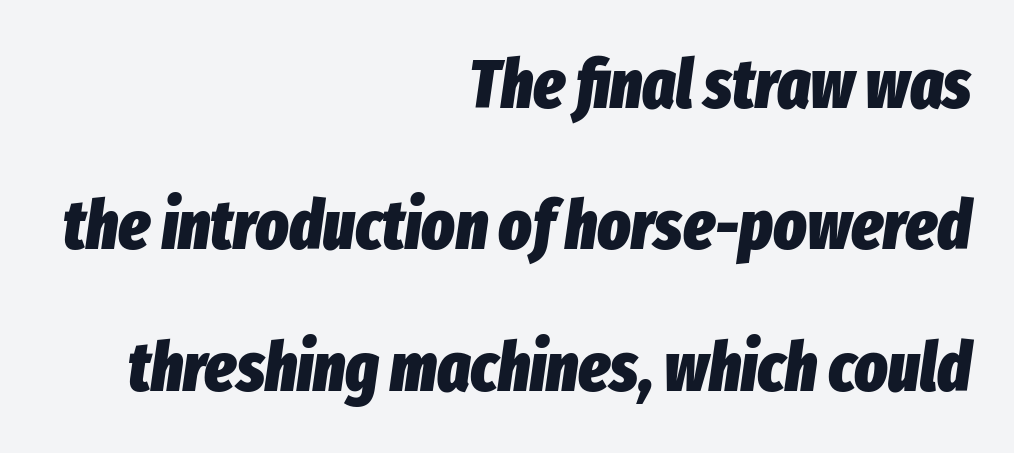
Q: Is the text bold? A: Yes.
Q: Is the text italic (slanted)? A: Yes, it leans right by about 8 degrees.
Q: Is the text underlined? A: No.
Q: How is the paragraph aligned? A: Right-aligned.
Q: Is the spacing between letters normal or unusually wide? A: Normal.
Q: Is the spacing between lines tight, normal or loose? A: Loose.
Q: Width (condensed, normal, or wide)? A: Condensed.
Q: Stroke contrast? A: Low.
Q: x-height? A: Medium.
Q: Monospaced? A: No.
